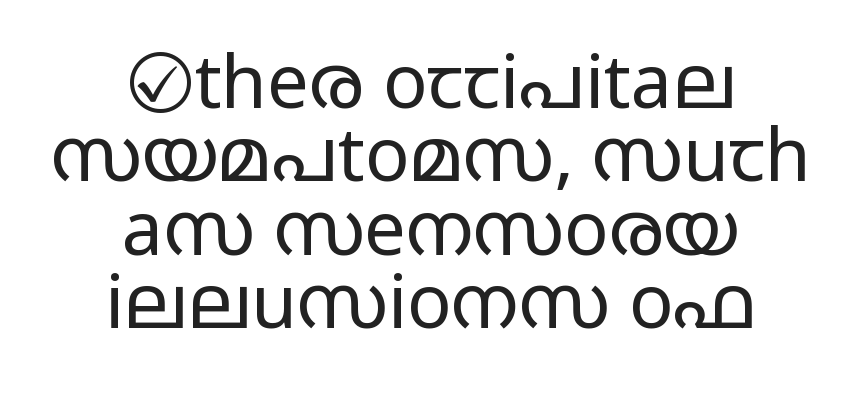
The image shows 74 px light, wide sans-serif type, upright; set centered, tight line spacing (0.99x), normal letter spacing, not underlined; low stroke contrast and a medium x-height.
